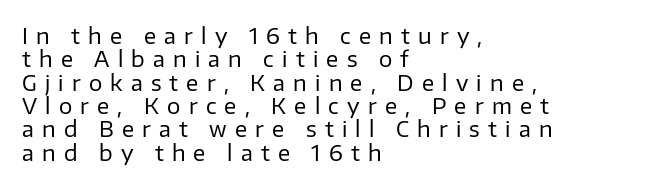
The text block is weighted toward the left margin, trailing off unevenly rightward. The weight would be labelled regular, book, light, or lighter still. A roman cut, with each character standing at attention. Horizontal bands of white between lines are thin slivers. Has an underline been added? It has not.
